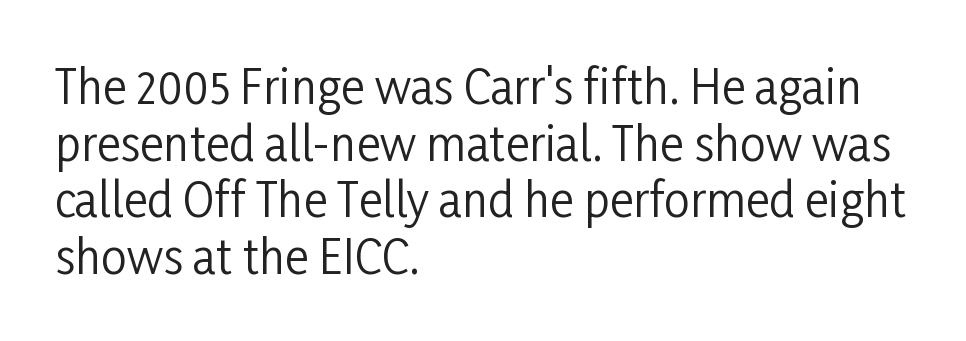
Q: Is the text bold? A: No.
Q: Is the text italic (slanted)? A: No, it is upright.
Q: Is the typeface a serif or a sans-serif typeface? A: Sans-serif.
Q: Is the text underlined? A: No.
Q: How is the paragraph aligned? A: Left-aligned.
Q: Is the spacing between letters normal or unusually wide? A: Normal.
Q: Width (condensed, normal, or wide)? A: Condensed.
Q: Stroke contrast? A: Low.
Q: x-height? A: Medium.
Q: Monospaced? A: No.
